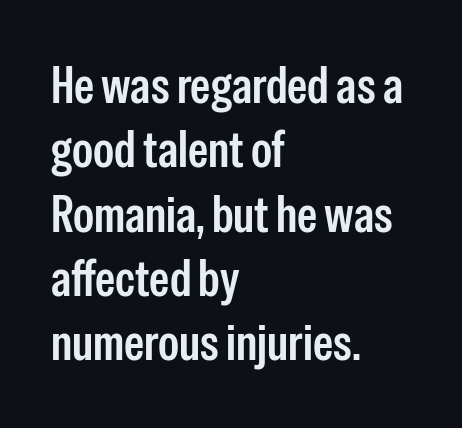
Q: Is the text bold? A: Semi-bold.
Q: Is the text italic (slanted)? A: No, it is upright.
Q: Is the typeface a serif or a sans-serif typeface? A: Sans-serif.
Q: Is the text underlined? A: No.
Q: How is the paragraph aligned? A: Left-aligned.
Q: Is the spacing between letters normal or unusually wide? A: Normal.
Q: Is the spacing between lines tight, normal or loose? A: Normal.
Q: Width (condensed, normal, or wide)? A: Condensed.
Q: Stroke contrast? A: Low.
Q: x-height? A: Medium.
Q: Monospaced? A: No.
